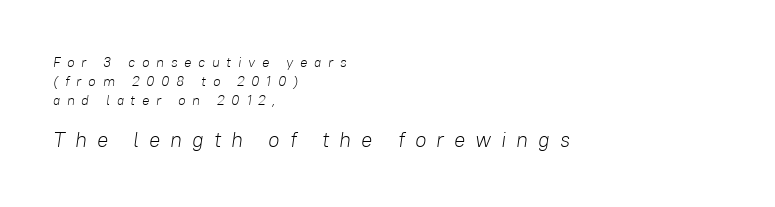
The ragged edge is on the right, which tells us the setting is flush left. Which of the two is more prominent by size? The second, at the bottom. Notice how the stems are inclined rather than vertical — that's the hallmark of italics. Normally led — the rows are evenly, conventionally spaced.
